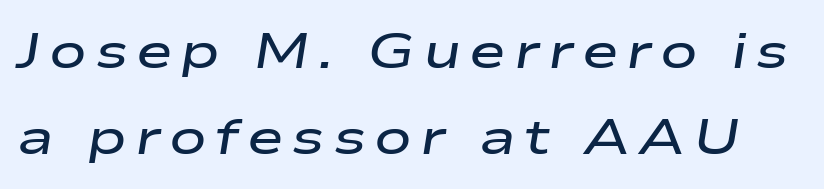
Q: Is the text bold? A: Semi-bold.
Q: Is the text italic (slanted)? A: Yes, it leans right by about 9 degrees.
Q: Is the text underlined? A: No.
Q: Width (condensed, normal, or wide)? A: Wide.
Q: Stroke contrast? A: Low.
Q: x-height? A: Medium.
Q: Monospaced? A: No.
